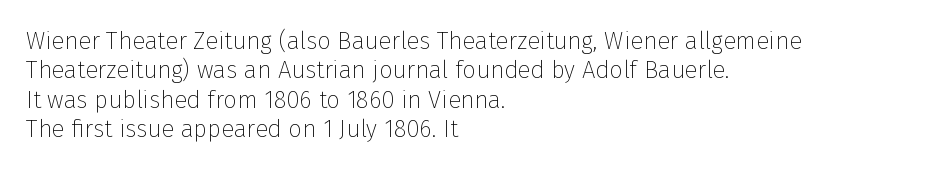
Q: Is the text bold? A: No.
Q: Is the text italic (slanted)? A: No, it is upright.
Q: Is the text underlined? A: No.
Q: How is the paragraph aligned? A: Left-aligned.
Q: Is the spacing between letters normal or unusually wide? A: Normal.
